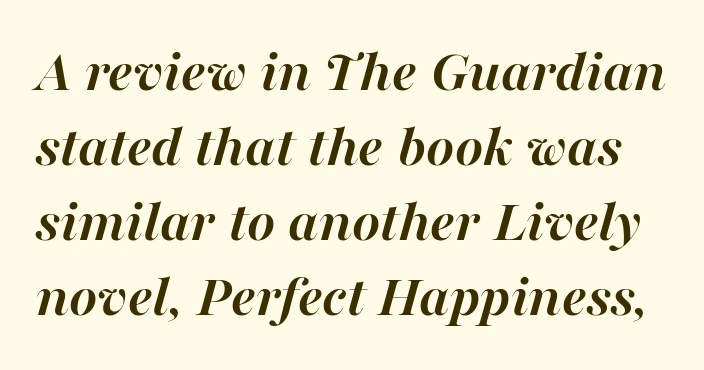
Q: Is the text bold? A: Yes.
Q: Is the text italic (slanted)? A: Yes, it leans right by about 16 degrees.
Q: Is the text underlined? A: No.
Q: Is the spacing between letters normal or unusually wide? A: Normal.
Q: Is the spacing between lines tight, normal or loose? A: Normal.
Q: Width (condensed, normal, or wide)? A: Normal.
Q: Stroke contrast? A: High.
Q: x-height? A: Medium.
Q: Monospaced? A: No.
